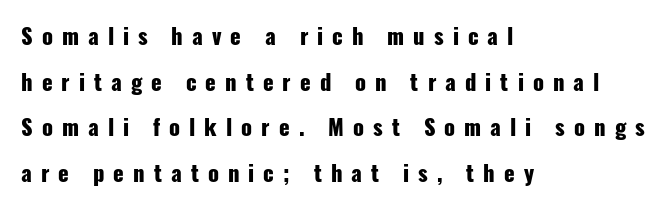
Q: Is the text bold? A: Yes.
Q: Is the text italic (slanted)? A: No, it is upright.
Q: Is the text underlined? A: No.
Q: How is the paragraph aligned? A: Left-aligned.
Q: Is the spacing between letters normal or unusually wide? A: Unusually wide.
Q: Is the spacing between lines tight, normal or loose? A: Loose.
